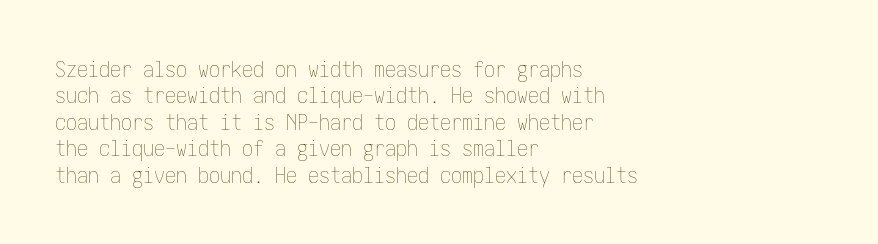
The image shows 22 px text type, upright; set left-aligned, line spacing 1.2x, normal letter spacing, not underlined.
